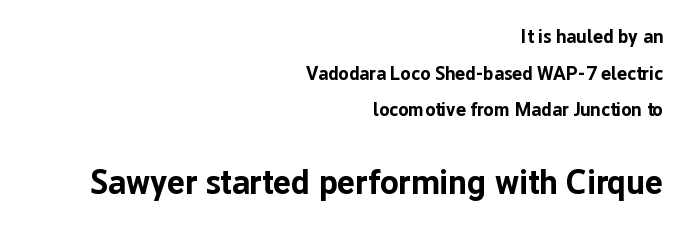
In terms of leading, this rendering errs on the spacious side. Nothing unusual about the tracking: characters are spaced as the font intends. Two sizes are in play, and the larger belongs to the second block. Which margin do the lines hug? The right one — the left edge is uneven. Do the characters align in a grid? No, the font is proportional. The axis of the letterforms is exactly vertical.
